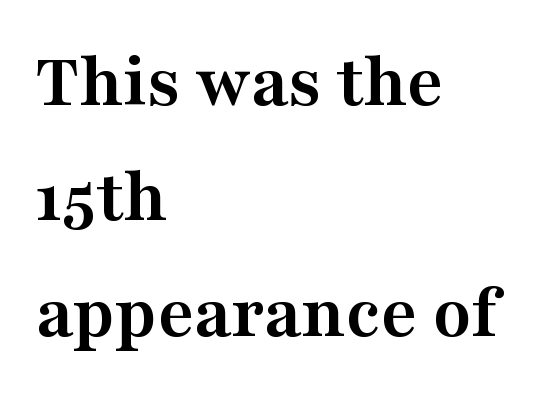
Rule under the text: the space is simply empty. Each glyph is drawn with heavy, bold strokes. Inter-character spacing is left at the font's built-in metrics. No italicization has been applied; the sample stays upright. The lines sit at an ordinary, default distance from one another.
